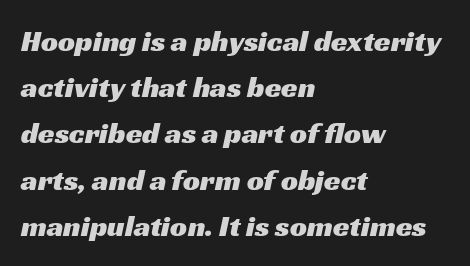
Q: Is the typeface a serif or a sans-serif typeface? A: Sans-serif.
Q: Is the text underlined? A: No.
Q: How is the paragraph aligned? A: Left-aligned.
Q: Is the spacing between letters normal or unusually wide? A: Normal.
Q: Is the spacing between lines tight, normal or loose? A: Normal.
Q: Width (condensed, normal, or wide)? A: Wide.
Q: Stroke contrast? A: Medium.
Q: x-height? A: Medium.
Q: Monospaced? A: No.
